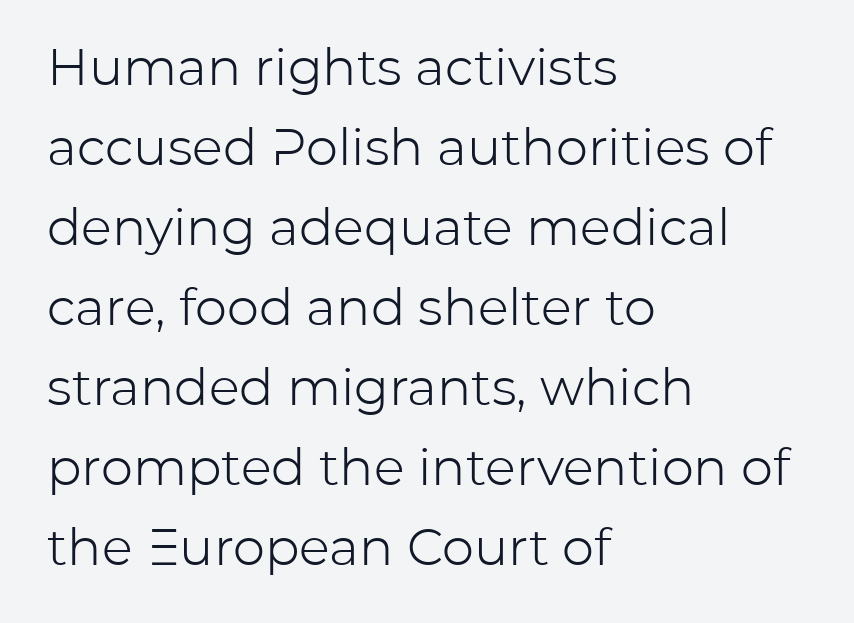
{"serif": "no", "italic": "no", "bold": "no", "weight": "light", "width": "normal", "stroke_contrast": "low", "x_height": "medium", "monospaced": "no", "underline": "no", "align": "left", "line_spacing": "normal", "line_spacing_ratio": 1.57, "letter_spacing": "normal", "letter_spacing_em": 0.0, "glyph_px": 51}
